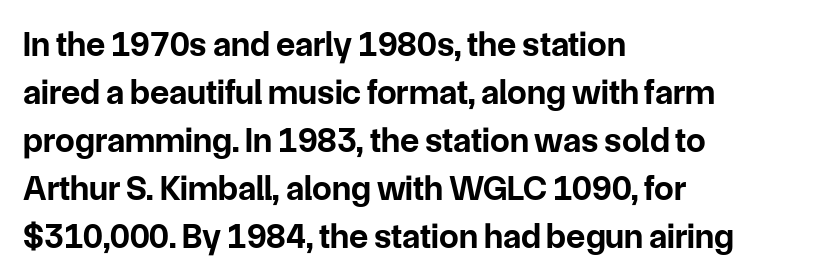
Is the block centered? No — it sits flush against the left margin. Is the type bold? Yes — the strokes are clearly thick and heavy. You can tell from the bare stems that sans-serif type was used. This sample has the flowing, uneven cadence of proportional lettering. The designer left line spacing at the default. Descenders hang freely into open space.
